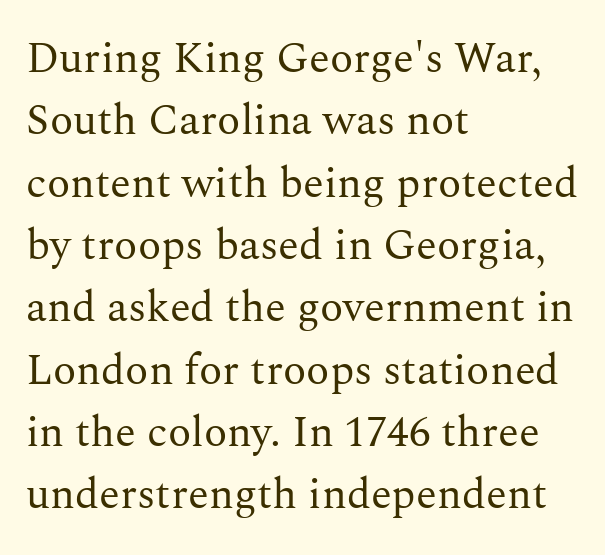
Type without underlining. This rendering leaves character spacing at its baseline value. The typesetting does not lean heavy: it is not bold. Notice how descenders clear the ascenders below comfortably — that's standard leading.
